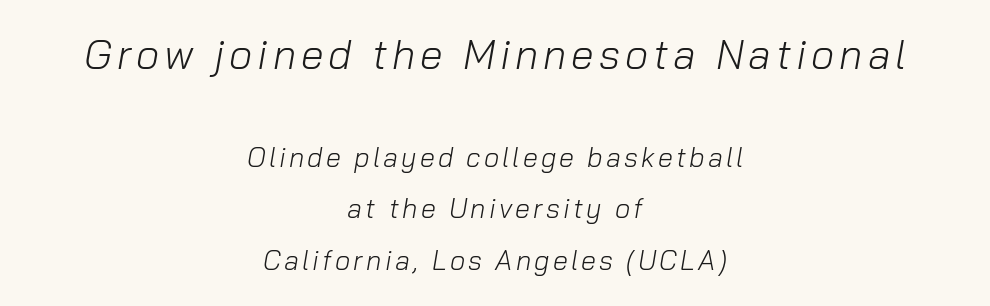
{"italic": "yes", "lean": "right", "slant_degrees": 10, "bold": "no", "weight": "light", "width": "normal", "stroke_contrast": "low", "x_height": "medium", "monospaced": "no", "underline": "no", "align": "center", "line_spacing": "loose", "line_spacing_ratio": 1.92, "larger_block": "first", "size_ratio": 1.52, "glyph_px": 41}
